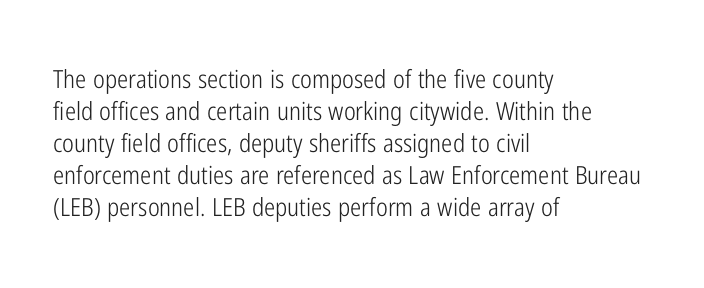
Glance below the letters and you will spot only blank space. The weight tops out at a normal text grade. Teacher's note: observe the even left margin — that is flush-left alignment. Interline gaps are of average width in this sample. In terms of posture, this sample is upright.
